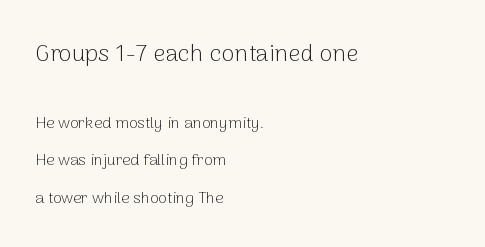
The image shows 24 px text type, upright; set left-aligned, loose line spacing (2.33x), normal letter spacing, not underlined; the first (top) block is 1.5x larger.
